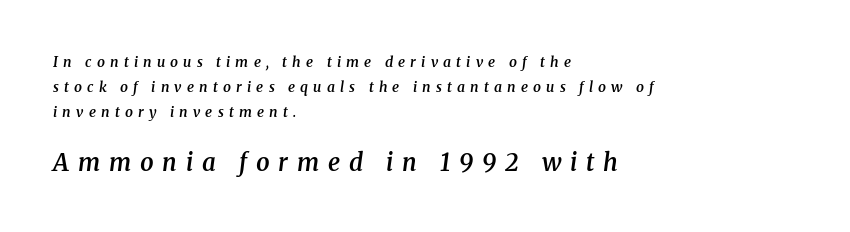
{"italic": "yes", "lean": "right", "slant_degrees": 8, "bold": "semi", "underline": "no", "align": "left", "line_spacing_ratio": 1.79, "letter_spacing": "wide", "letter_spacing_em": 0.37, "larger_block": "second", "size_ratio": 1.71, "glyph_px": 24}
